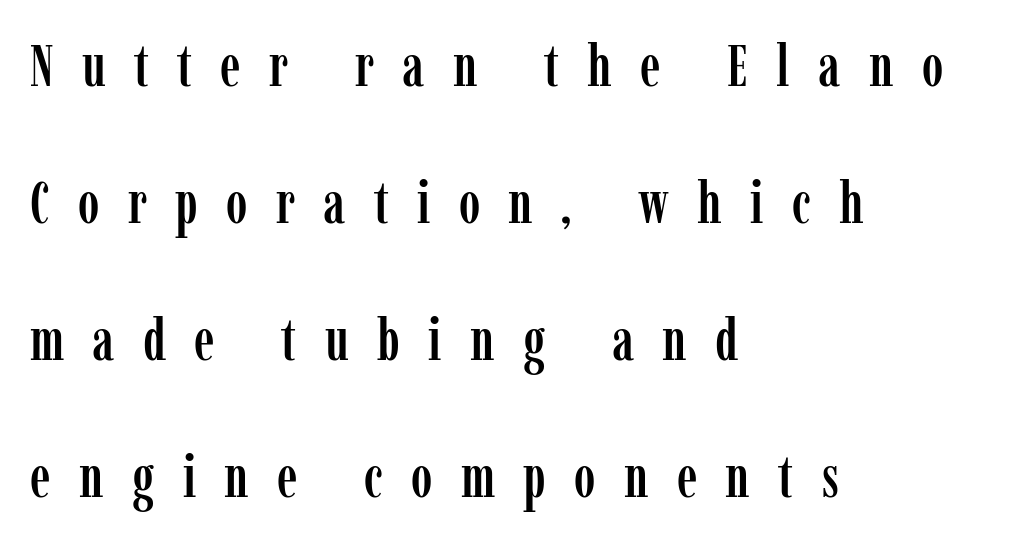
Q: Is the text italic (slanted)? A: No, it is upright.
Q: Is the typeface a serif or a sans-serif typeface? A: Serif.
Q: Is the text underlined? A: No.
Q: How is the paragraph aligned? A: Left-aligned.
Q: Is the spacing between letters normal or unusually wide? A: Unusually wide.
Q: Is the spacing between lines tight, normal or loose? A: Loose.
Q: Width (condensed, normal, or wide)? A: Condensed.
Q: Stroke contrast? A: Low.
Q: x-height? A: Medium.
Q: Monospaced? A: No.
